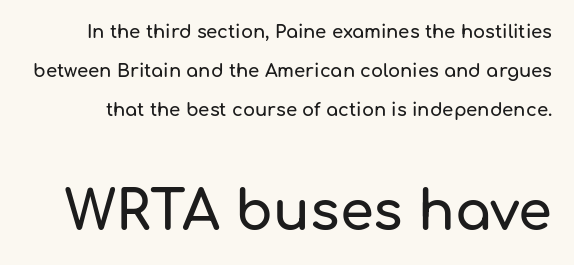
The image shows 54 px sans-serif type, upright; set loose line spacing (2.16x), normal letter spacing, not underlined; the second (bottom) block is 3.0x larger; low stroke contrast and a medium x-height.
